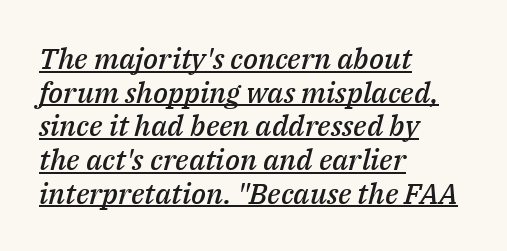
The image shows 29 px semibold type, italic (leaning right); set left-aligned, line spacing 1.16x, normal letter spacing, underlined; medium stroke contrast and a medium x-height.
